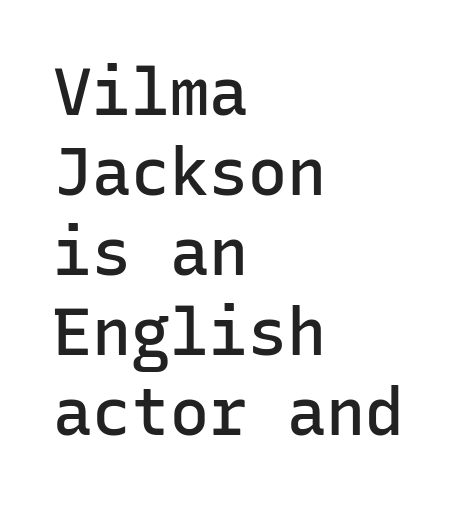
Q: Is the text bold? A: Semi-bold.
Q: Is the text italic (slanted)? A: No, it is upright.
Q: Is the typeface a serif or a sans-serif typeface? A: Sans-serif.
Q: Is the text underlined? A: No.
Q: How is the paragraph aligned? A: Left-aligned.
Q: Is the spacing between letters normal or unusually wide? A: Normal.
Q: Width (condensed, normal, or wide)? A: Normal.
Q: Stroke contrast? A: Low.
Q: x-height? A: Medium.
Q: Monospaced? A: Yes.
